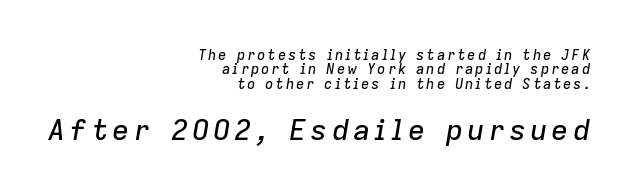
The image shows 29 px text type, italic (leaning right); set right-aligned, tight line spacing (1.03x), not underlined; the second (bottom) block is 2.07x larger; low stroke contrast and a medium x-height.
